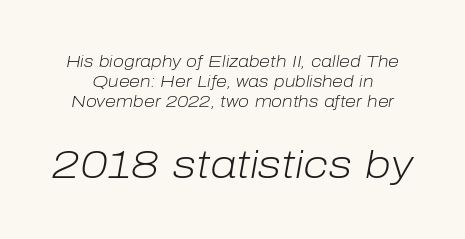
{"italic": "yes", "lean": "right", "slant_degrees": 10, "bold": "no", "weight": "light", "width": "normal", "stroke_contrast": "low", "x_height": "medium", "monospaced": "no", "underline": "no", "line_spacing_ratio": 1.24, "letter_spacing": "normal", "letter_spacing_em": 0.0, "larger_block": "second", "size_ratio": 2.44, "glyph_px": 39}
